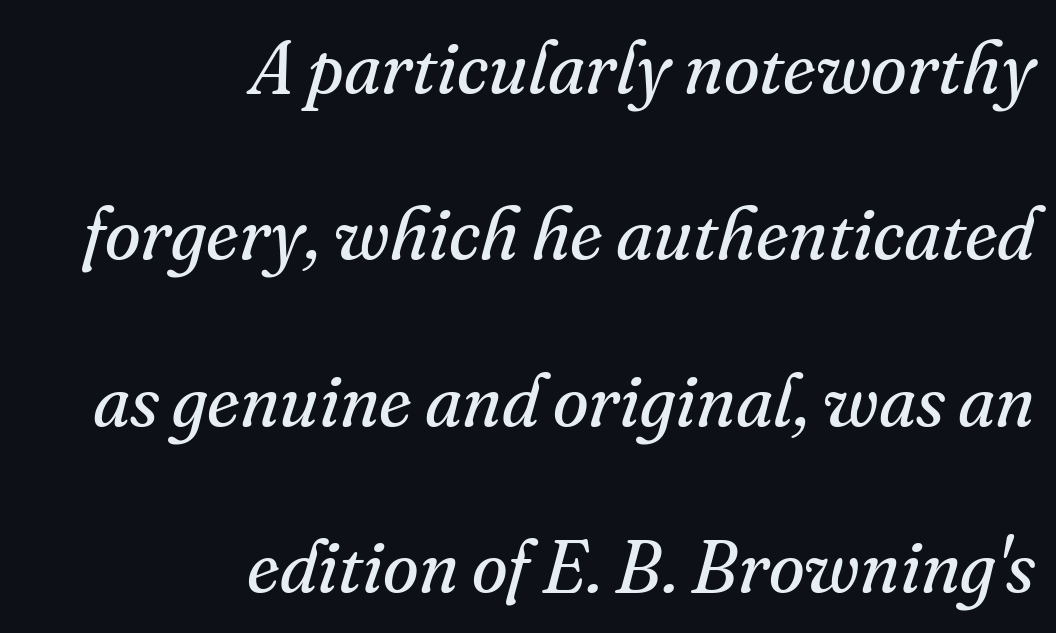
Q: Is the text bold? A: No.
Q: Is the text italic (slanted)? A: Yes, it leans right by about 16 degrees.
Q: Is the typeface a serif or a sans-serif typeface? A: Serif.
Q: Is the text underlined? A: No.
Q: How is the paragraph aligned? A: Right-aligned.
Q: Is the spacing between letters normal or unusually wide? A: Normal.
Q: Is the spacing between lines tight, normal or loose? A: Loose.
Q: Width (condensed, normal, or wide)? A: Normal.
Q: Stroke contrast? A: Medium.
Q: x-height? A: Small.
Q: Monospaced? A: No.
